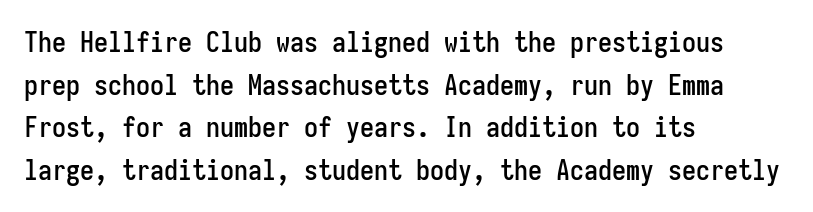
The image shows 28 px condensed sans-serif type, upright, monospaced; set left-aligned, normal line spacing (1.52x), normal letter spacing, not underlined; low stroke contrast and a medium x-height.
